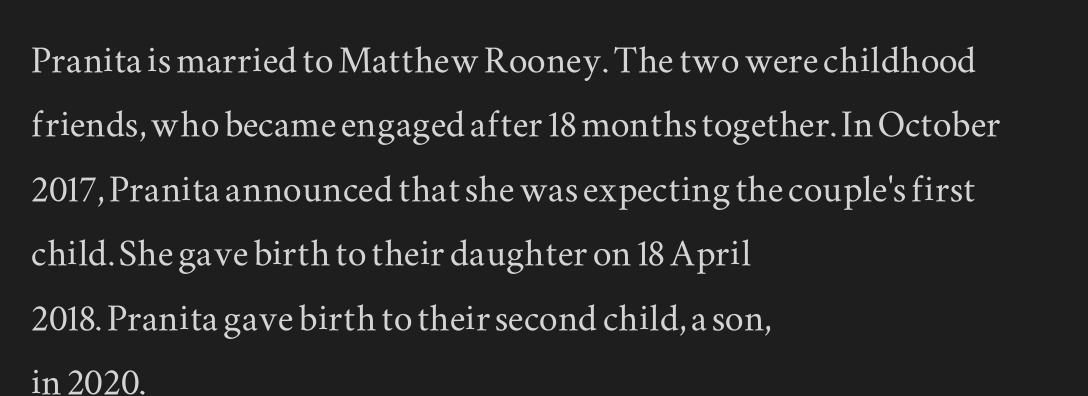
Layout note: lines flush left. The space beneath each line is pristine and unruled. In terms of leading, this rendering sits right in the middle. The letterforms sit shoulder to shoulder at normal distance. The letters carry serifs — small finishing strokes at the ends of their stems.
